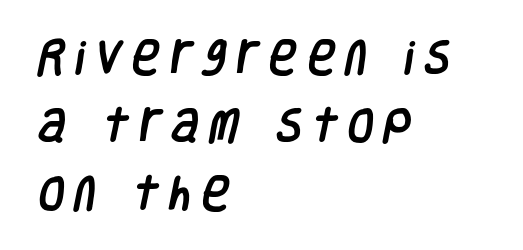
Q: Is the typeface a serif or a sans-serif typeface? A: Sans-serif.
Q: Is the text underlined? A: No.
Q: How is the paragraph aligned? A: Left-aligned.
Q: Is the spacing between letters normal or unusually wide? A: Unusually wide.
Q: Width (condensed, normal, or wide)? A: Condensed.
Q: Stroke contrast? A: Low.
Q: x-height? A: Large.
Q: Monospaced? A: No.
